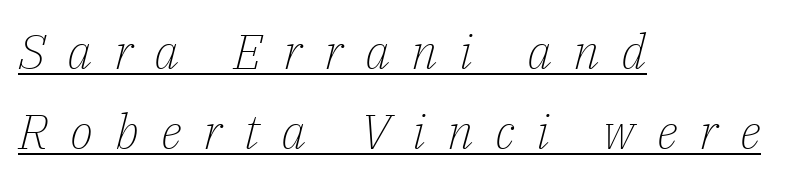
{"serif": "yes", "italic": "yes", "lean": "right", "slant_degrees": 14, "bold": "no", "weight": "light", "width": "normal", "stroke_contrast": "low", "x_height": "medium", "monospaced": "no", "underline": "yes", "align": "left", "line_spacing": "normal", "line_spacing_ratio": 1.63, "letter_spacing": "wide", "letter_spacing_em": 0.44, "glyph_px": 49}
